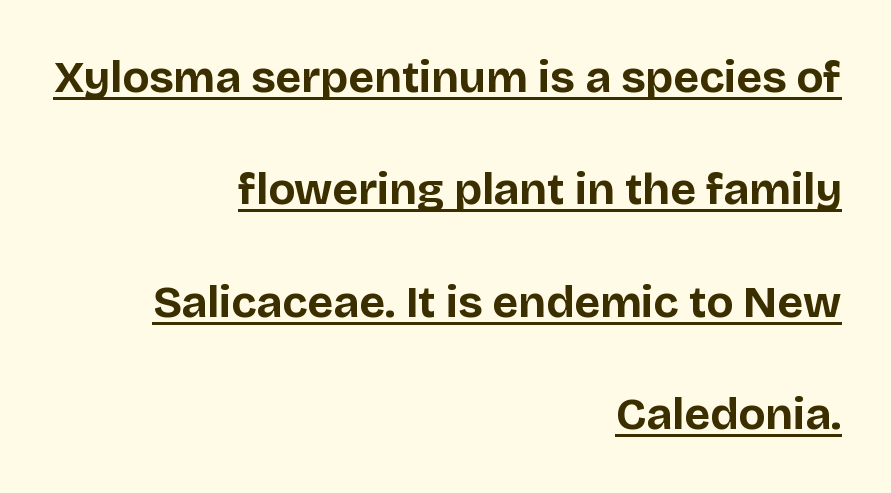
{"serif": "no", "italic": "no", "bold": "yes", "weight": "bold", "width": "normal", "stroke_contrast": "low", "x_height": "large", "monospaced": "no", "underline": "yes", "align": "right", "line_spacing": "loose", "line_spacing_ratio": 2.5, "letter_spacing": "normal", "letter_spacing_em": 0.0, "glyph_px": 45}
